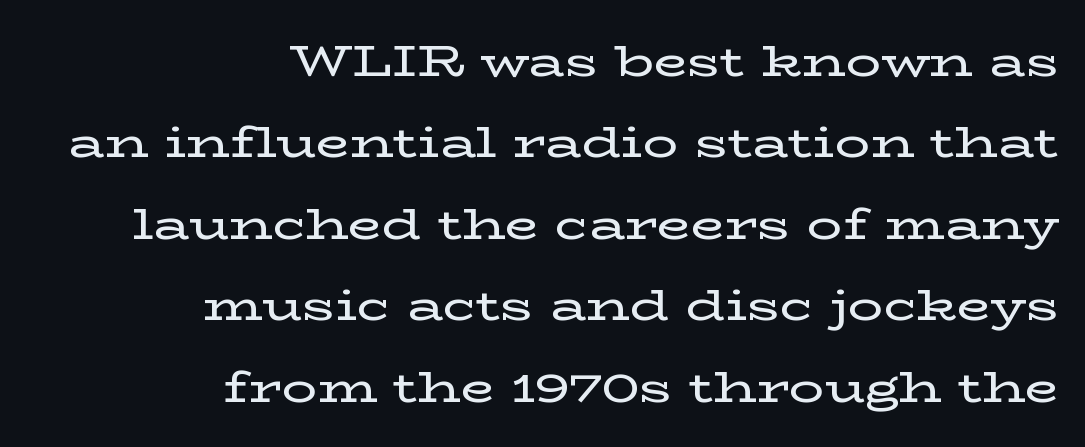
Each word holds together tightly as a unit, with standard inter-letter gaps. The ragged edge is on the left, which tells us the setting is flush right. Serif or sans? Serif — the stroke terminals have little feet. When letters stand straight like this, we call the style roman or upright.
